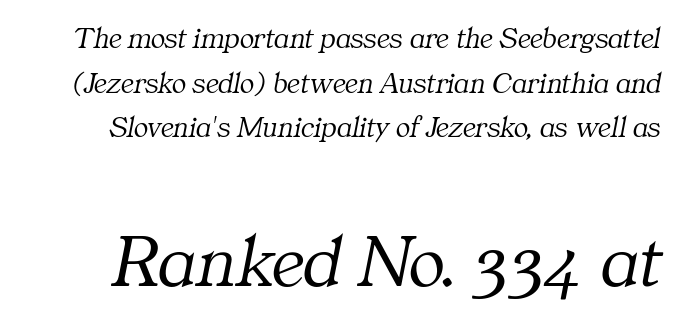
{"serif": "yes", "italic": "yes", "lean": "right", "slant_degrees": 11, "bold": "no", "weight": "light", "width": "normal", "stroke_contrast": "medium", "x_height": "medium", "monospaced": "no", "underline": "no", "line_spacing": "normal", "line_spacing_ratio": 1.49, "letter_spacing": "normal", "letter_spacing_em": 0.0, "larger_block": "second", "size_ratio": 2.53, "glyph_px": 76}
